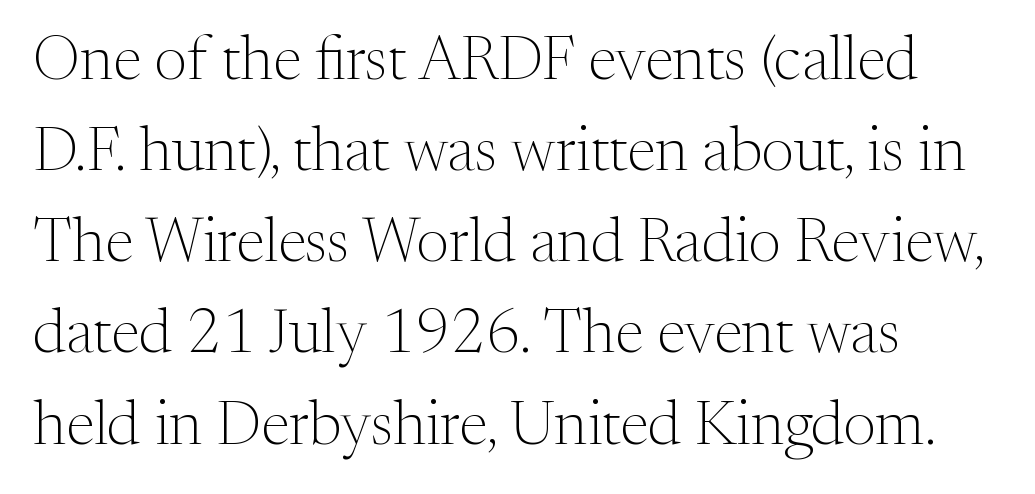
The image shows 62 px light serif type, upright; set left-aligned, normal line spacing (1.47x), normal letter spacing, not underlined; medium stroke contrast and a medium x-height.
